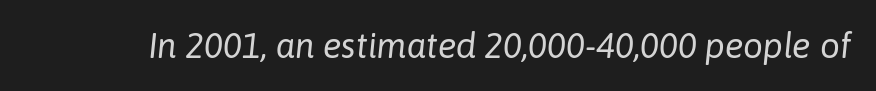
Q: Is the text bold? A: No.
Q: Is the text italic (slanted)? A: Yes, it leans right by about 6 degrees.
Q: Is the text underlined? A: No.
Q: Is the spacing between letters normal or unusually wide? A: Normal.
Q: Width (condensed, normal, or wide)? A: Normal.
Q: Stroke contrast? A: Low.
Q: x-height? A: Medium.
Q: Monospaced? A: No.
